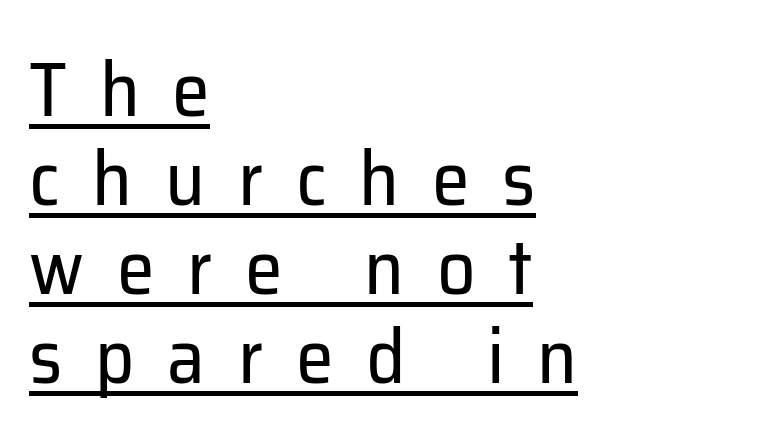
The image shows 76 px regular-weight sans-serif type, upright; set left-aligned, line spacing 1.17x, unusually wide letter spacing (+0.43 em), underlined; low stroke contrast and a medium x-height.
